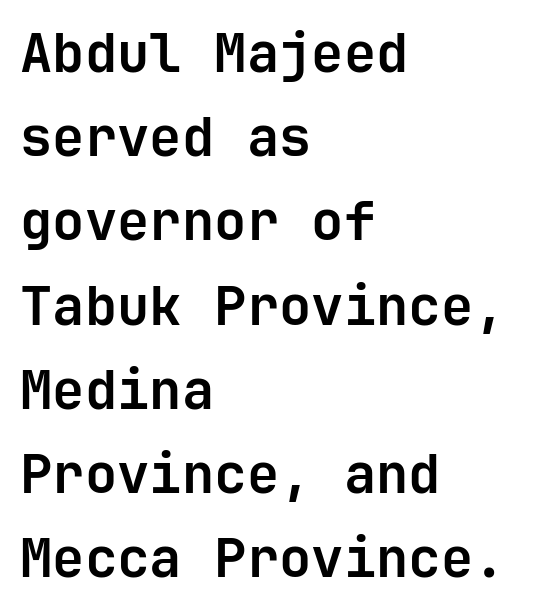
The image shows 54 px semibold sans-serif type, upright; set left-aligned, normal line spacing (1.56x), normal letter spacing, not underlined; low stroke contrast and a medium x-height.
